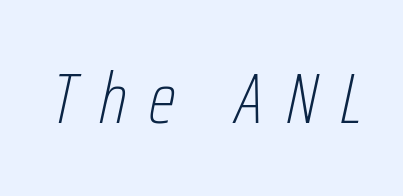
Looks like regular typesetting: each glyph gets only the width it needs. This sample uses an oblique cut, with every glyph tilted off the vertical. On a weight scale, this lands at 450 or below. Tracking here is generous; glyphs stand well apart from one another.
